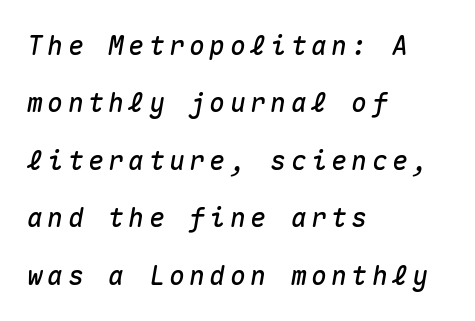
Q: Is the text italic (slanted)? A: Yes, it leans right by about 10 degrees.
Q: Is the text underlined? A: No.
Q: How is the paragraph aligned? A: Left-aligned.
Q: Is the spacing between lines tight, normal or loose? A: Loose.
